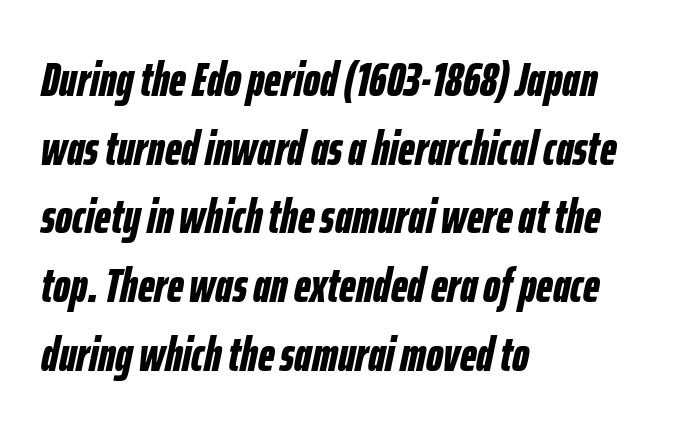
Q: Is the text bold? A: Yes.
Q: Is the text italic (slanted)? A: Yes, it leans right by about 12 degrees.
Q: Is the text underlined? A: No.
Q: How is the paragraph aligned? A: Left-aligned.
Q: Is the spacing between letters normal or unusually wide? A: Normal.
Q: Is the spacing between lines tight, normal or loose? A: Normal.
Q: Width (condensed, normal, or wide)? A: Condensed.
Q: Stroke contrast? A: Low.
Q: x-height? A: Medium.
Q: Monospaced? A: No.
